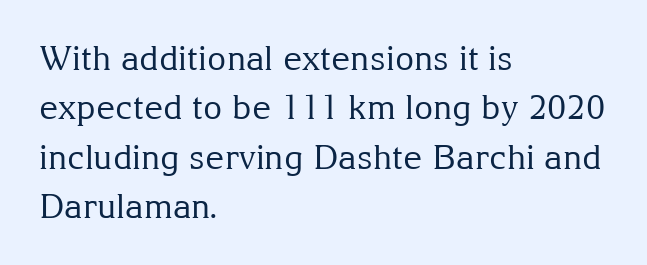
Q: Is the text bold? A: No.
Q: Is the text italic (slanted)? A: No, it is upright.
Q: Is the typeface a serif or a sans-serif typeface? A: Serif.
Q: Is the text underlined? A: No.
Q: How is the paragraph aligned? A: Left-aligned.
Q: Is the spacing between letters normal or unusually wide? A: Normal.
Q: Is the spacing between lines tight, normal or loose? A: Normal.
Q: Width (condensed, normal, or wide)? A: Normal.
Q: Stroke contrast? A: Medium.
Q: x-height? A: Medium.
Q: Monospaced? A: No.
